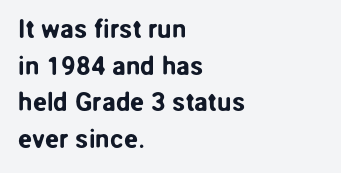
{"italic": "no", "underline": "no", "align": "left", "line_spacing": "normal", "line_spacing_ratio": 1.41, "letter_spacing": "normal", "letter_spacing_em": 0.0, "glyph_px": 26}
